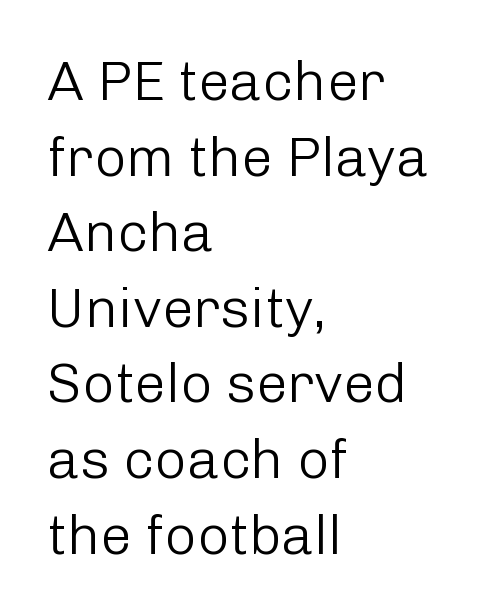
You could call the tracking neutral — neither tight nor loose. Is the stroke heavy? The answer is a plain regular-or-lighter. Words float on clear page, feet unadorned. The leading is moderate, giving the passage an even texture. This sample has the flowing, uneven cadence of proportional lettering.
